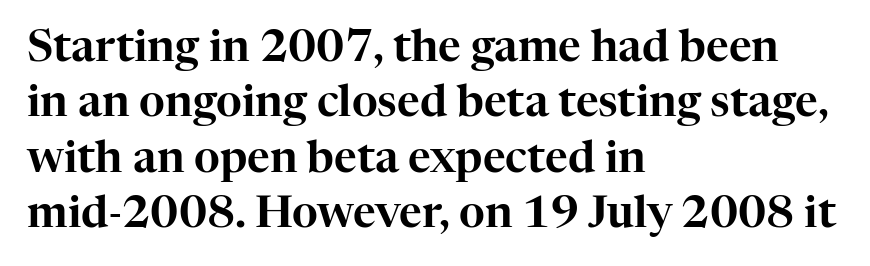
Q: Is the text italic (slanted)? A: No, it is upright.
Q: Is the typeface a serif or a sans-serif typeface? A: Serif.
Q: Is the text underlined? A: No.
Q: How is the paragraph aligned? A: Left-aligned.
Q: Is the spacing between letters normal or unusually wide? A: Normal.
Q: Is the spacing between lines tight, normal or loose? A: Normal.
Q: Width (condensed, normal, or wide)? A: Normal.
Q: Stroke contrast? A: High.
Q: x-height? A: Medium.
Q: Monospaced? A: No.
